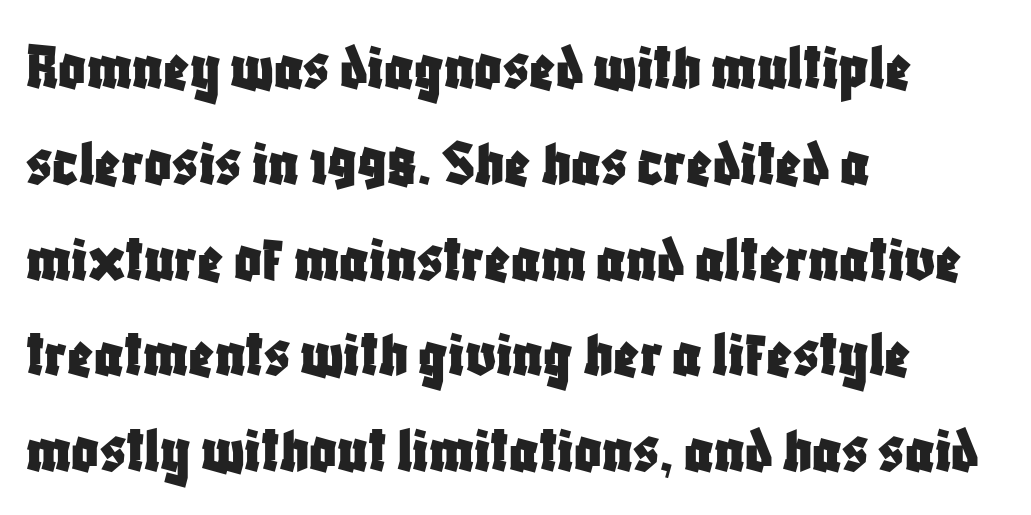
This rendering leaves character spacing at its baseline value. Compared with typical paragraphs, the rows here are spaced about the same. Observe the absence of serifs on each vertical stroke in this sample. Rendered with straight, roman letterforms. Notice how the passage keeps a crisp vertical edge on the left only. The face used here is proportionally spaced, like ordinary book or web type.
